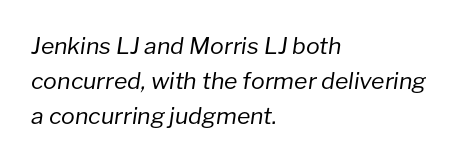
The image shows 23 px text type, italic (leaning right); set left-aligned, normal line spacing (1.53x), normal letter spacing, not underlined.
